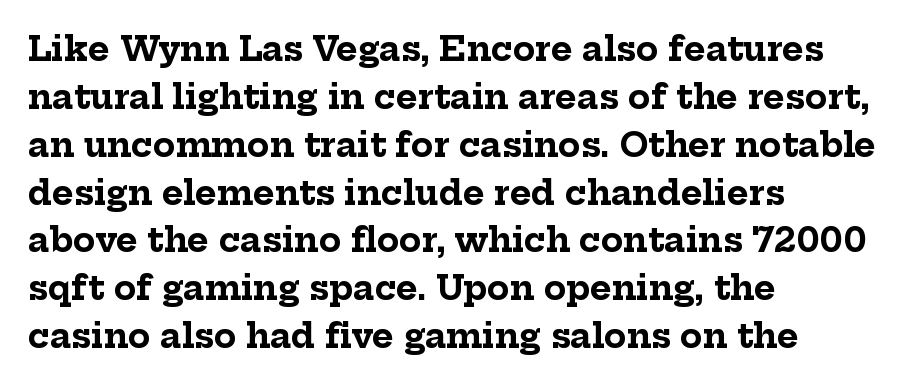
{"serif": "yes", "italic": "no", "bold": "yes", "weight": "bold", "width": "normal", "stroke_contrast": "low", "x_height": "medium", "monospaced": "no", "underline": "no", "align": "left", "line_spacing": "normal", "line_spacing_ratio": 1.45, "letter_spacing": "normal", "letter_spacing_em": 0.0, "glyph_px": 33}
